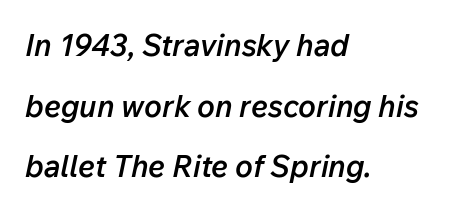
{"italic": "yes", "lean": "right", "slant_degrees": 12, "bold": "semi", "weight": "semibold", "width": "normal", "stroke_contrast": "low", "x_height": "medium", "monospaced": "no", "underline": "no", "align": "left", "line_spacing": "loose", "line_spacing_ratio": 2.02, "letter_spacing": "normal", "letter_spacing_em": 0.0, "glyph_px": 30}
